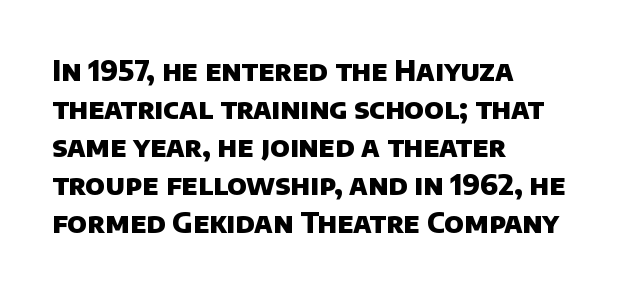
The text block is weighted toward the left margin, trailing off unevenly rightward. Students, this is bold: see how much ink each stroke carries. The characters display no serif detailing; their extremities are plain. These lines sit exactly where default settings would place them.
